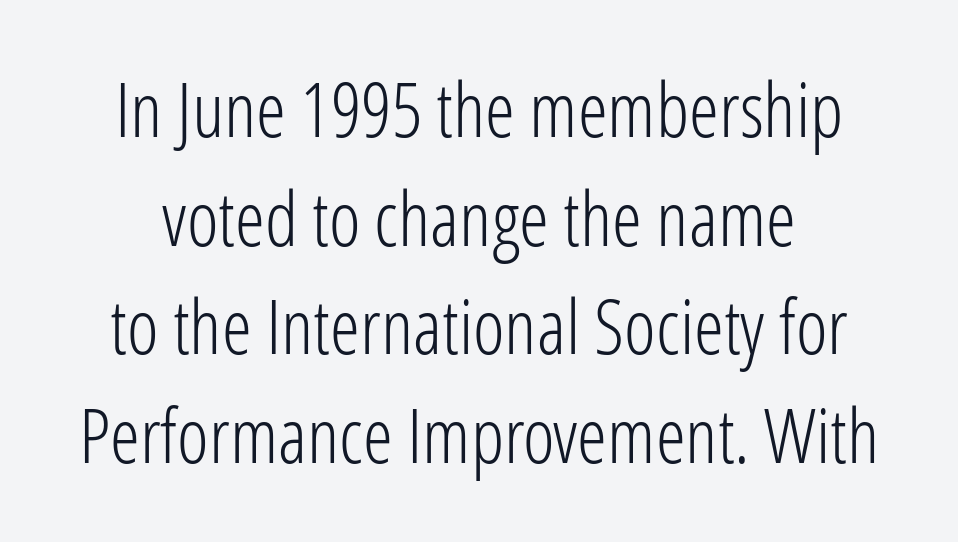
{"serif": "no", "italic": "no", "bold": "no", "weight": "light", "width": "condensed", "stroke_contrast": "low", "x_height": "medium", "monospaced": "no", "underline": "no", "line_spacing": "normal", "line_spacing_ratio": 1.43, "letter_spacing": "normal", "letter_spacing_em": 0.0, "glyph_px": 76}
